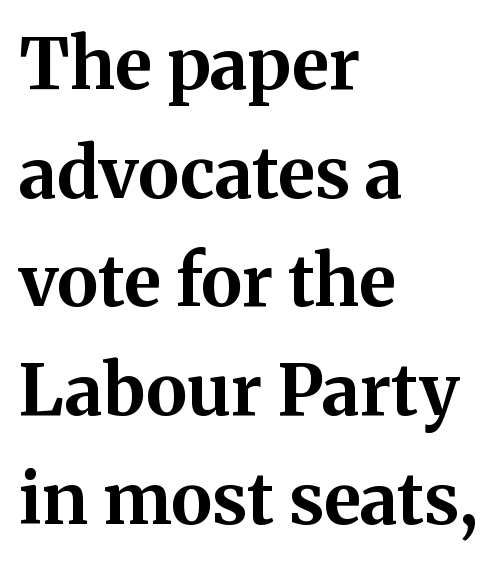
{"serif": "yes", "italic": "no", "bold": "yes", "weight": "bold", "width": "normal", "stroke_contrast": "medium", "x_height": "medium", "monospaced": "no", "underline": "no", "align": "left", "line_spacing": "normal", "line_spacing_ratio": 1.53, "letter_spacing": "normal", "letter_spacing_em": 0.0, "glyph_px": 71}
